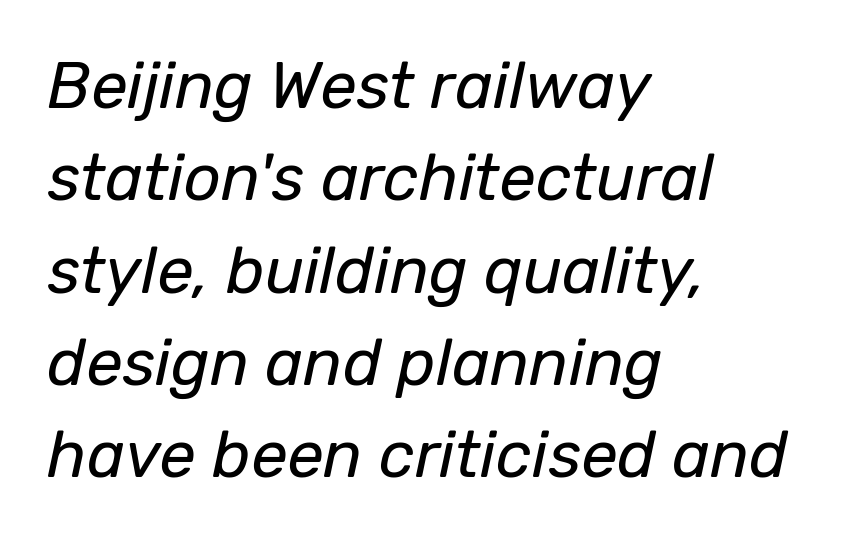
Q: Is the text bold? A: No.
Q: Is the text italic (slanted)? A: Yes, it leans right by about 12 degrees.
Q: Is the text underlined? A: No.
Q: How is the paragraph aligned? A: Left-aligned.
Q: Is the spacing between letters normal or unusually wide? A: Normal.
Q: Is the spacing between lines tight, normal or loose? A: Normal.
Q: Width (condensed, normal, or wide)? A: Normal.
Q: Stroke contrast? A: Low.
Q: x-height? A: Medium.
Q: Monospaced? A: No.
